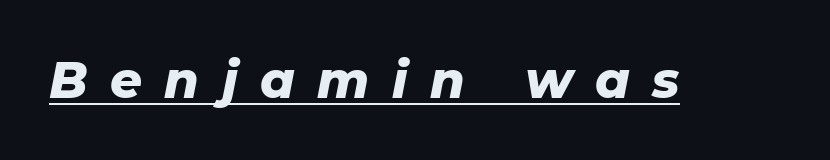
{"italic": "yes", "lean": "right", "slant_degrees": 11, "bold": "yes", "weight": "heavy", "width": "normal", "stroke_contrast": "low", "x_height": "medium", "monospaced": "no", "underline": "yes", "letter_spacing": "wide", "letter_spacing_em": 0.45, "glyph_px": 50}
